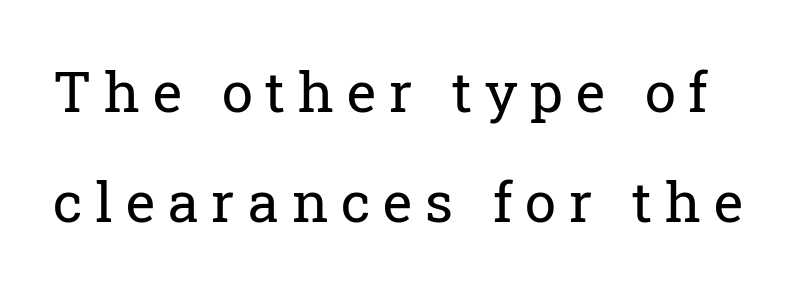
{"serif": "yes", "italic": "no", "bold": "no", "weight": "regular", "width": "normal", "stroke_contrast": "low", "x_height": "medium", "monospaced": "no", "underline": "no", "line_spacing": "loose", "line_spacing_ratio": 1.97, "letter_spacing": "wide", "letter_spacing_em": 0.23, "glyph_px": 56}
